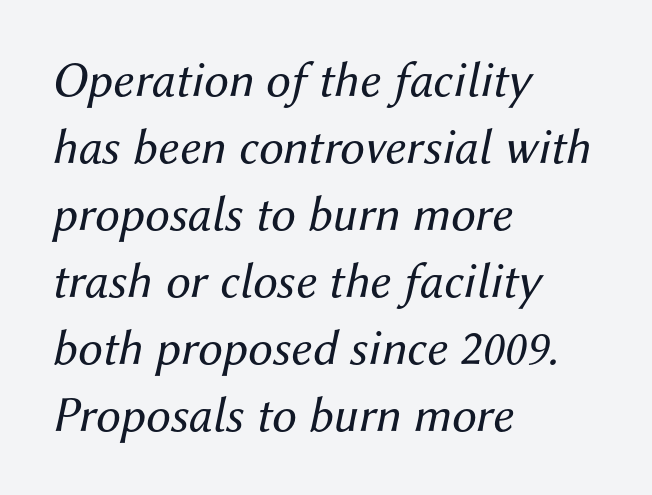
Q: Is the text bold? A: No.
Q: Is the text italic (slanted)? A: Yes, it leans right by about 12 degrees.
Q: Is the text underlined? A: No.
Q: How is the paragraph aligned? A: Left-aligned.
Q: Is the spacing between letters normal or unusually wide? A: Normal.
Q: Is the spacing between lines tight, normal or loose? A: Normal.
Q: Width (condensed, normal, or wide)? A: Normal.
Q: Stroke contrast? A: Medium.
Q: x-height? A: Medium.
Q: Monospaced? A: No.
